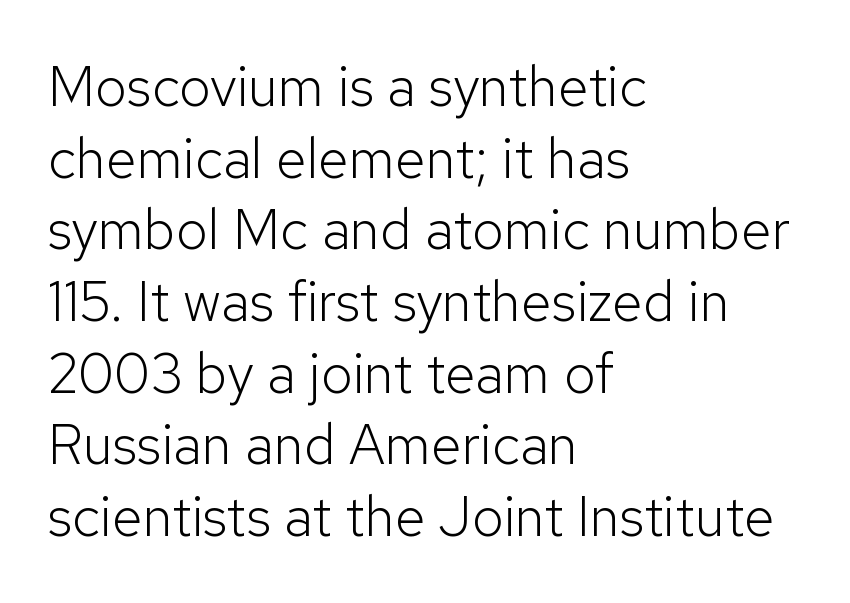
The image shows 56 px light sans-serif type, upright; set left-aligned, normal line spacing (1.28x), normal letter spacing, not underlined; low stroke contrast and a medium x-height.
